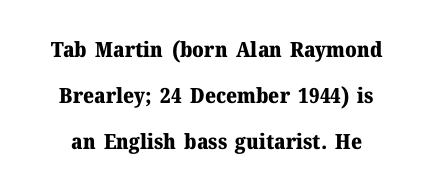
{"italic": "no", "bold": "yes", "underline": "no", "line_spacing": "loose", "line_spacing_ratio": 2.18, "letter_spacing": "normal", "letter_spacing_em": 0.0, "glyph_px": 21}
